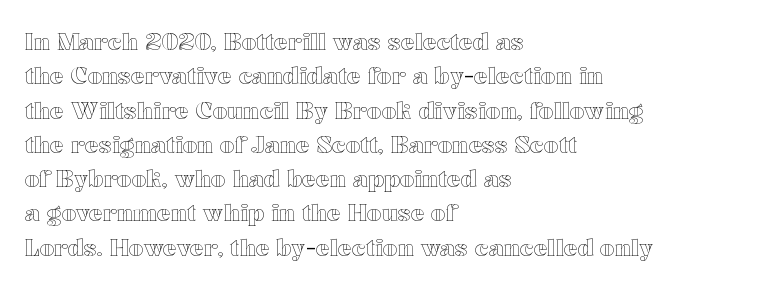
Q: Is the text italic (slanted)? A: No, it is upright.
Q: Is the text underlined? A: No.
Q: How is the paragraph aligned? A: Left-aligned.
Q: Is the spacing between letters normal or unusually wide? A: Normal.
Q: Is the spacing between lines tight, normal or loose? A: Normal.
